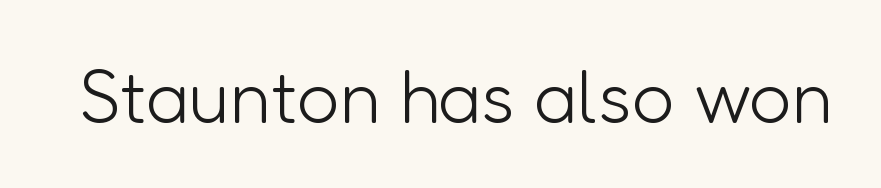
Q: Is the text bold? A: No.
Q: Is the text italic (slanted)? A: No, it is upright.
Q: Is the typeface a serif or a sans-serif typeface? A: Sans-serif.
Q: Is the text underlined? A: No.
Q: Is the spacing between letters normal or unusually wide? A: Normal.
Q: Width (condensed, normal, or wide)? A: Normal.
Q: Stroke contrast? A: Low.
Q: x-height? A: Medium.
Q: Monospaced? A: No.
